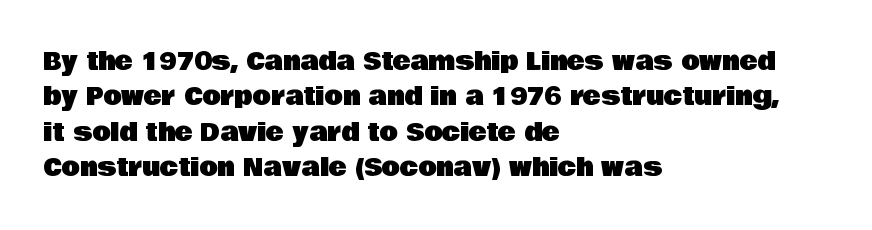
The image shows 24 px text type, upright; set left-aligned, normal line spacing (1.47x), normal letter spacing, not underlined.
